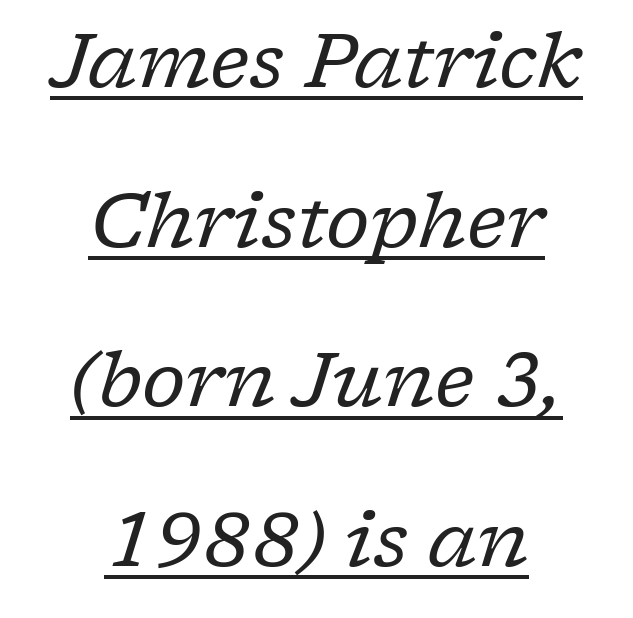
Q: Is the text bold? A: No.
Q: Is the text italic (slanted)? A: Yes, it leans right by about 17 degrees.
Q: Is the typeface a serif or a sans-serif typeface? A: Serif.
Q: Is the text underlined? A: Yes.
Q: How is the paragraph aligned? A: Centered.
Q: Is the spacing between letters normal or unusually wide? A: Normal.
Q: Is the spacing between lines tight, normal or loose? A: Loose.
Q: Width (condensed, normal, or wide)? A: Normal.
Q: Stroke contrast? A: Low.
Q: x-height? A: Medium.
Q: Monospaced? A: No.
